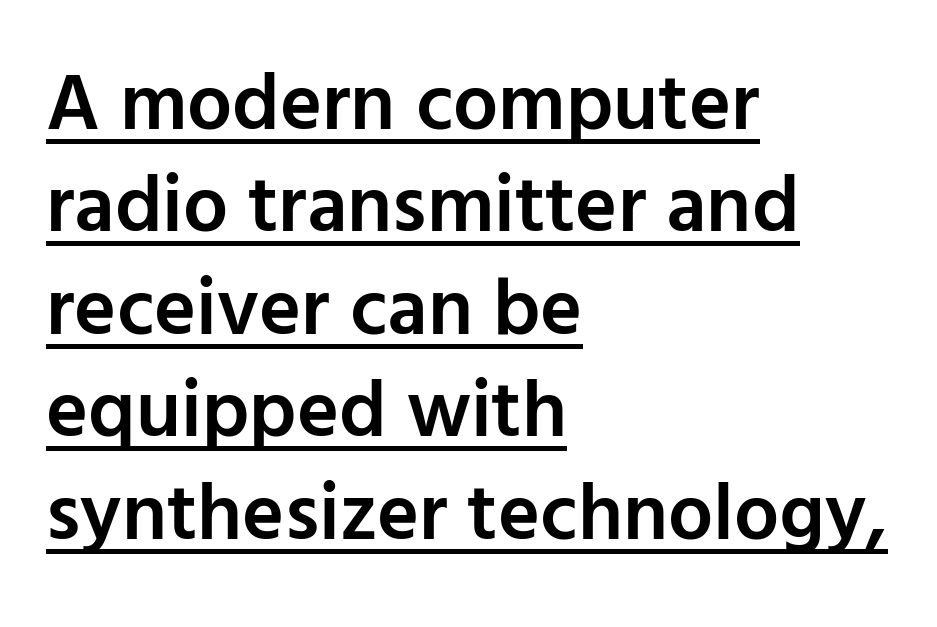
{"serif": "no", "italic": "no", "bold": "semi", "weight": "semibold", "width": "normal", "stroke_contrast": "low", "x_height": "medium", "monospaced": "no", "underline": "yes", "align": "left", "line_spacing": "normal", "line_spacing_ratio": 1.28, "letter_spacing": "normal", "letter_spacing_em": 0.0, "glyph_px": 80}
